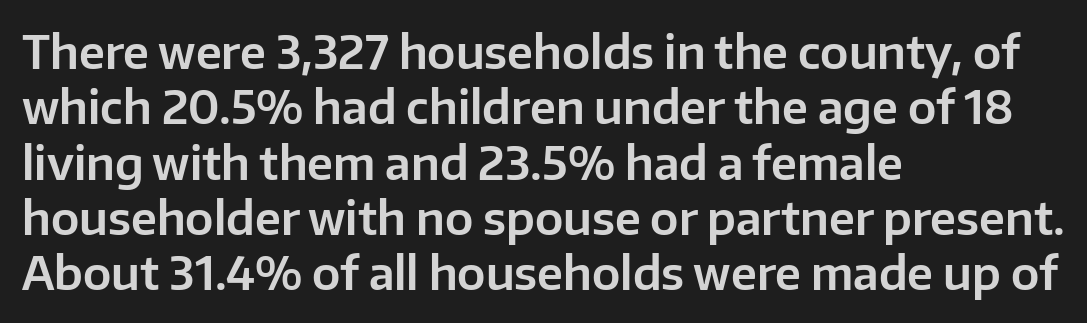
Is this a fixed-width face? No — the glyphs have proportional, varying widths. Honestly, there is no underline to notice here at all. Characters follow at the spacing the type designer built in. Designer's note — italics off, roman on. The font family rendered here belongs to the sans-serif group.
